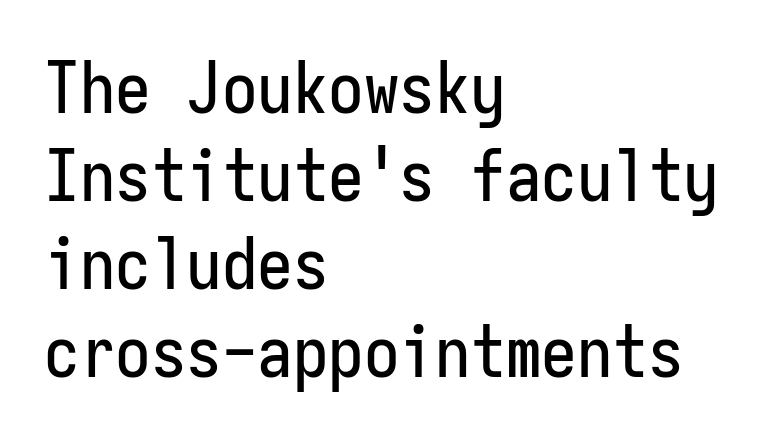
The image shows 71 px condensed sans-serif type, upright, monospaced; set left-aligned, line spacing 1.24x, normal letter spacing, not underlined; low stroke contrast and a medium x-height.
